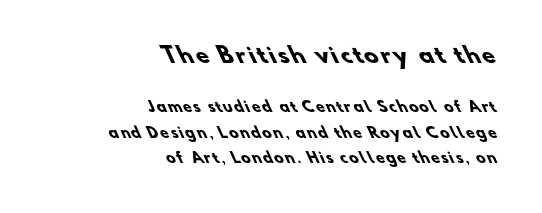
Q: Is the text bold? A: Yes.
Q: Is the text underlined? A: No.
Q: How is the paragraph aligned? A: Right-aligned.
Q: Which block of text is set in a larger size, the first (top) or the second (bottom)? A: The first (top) one.
